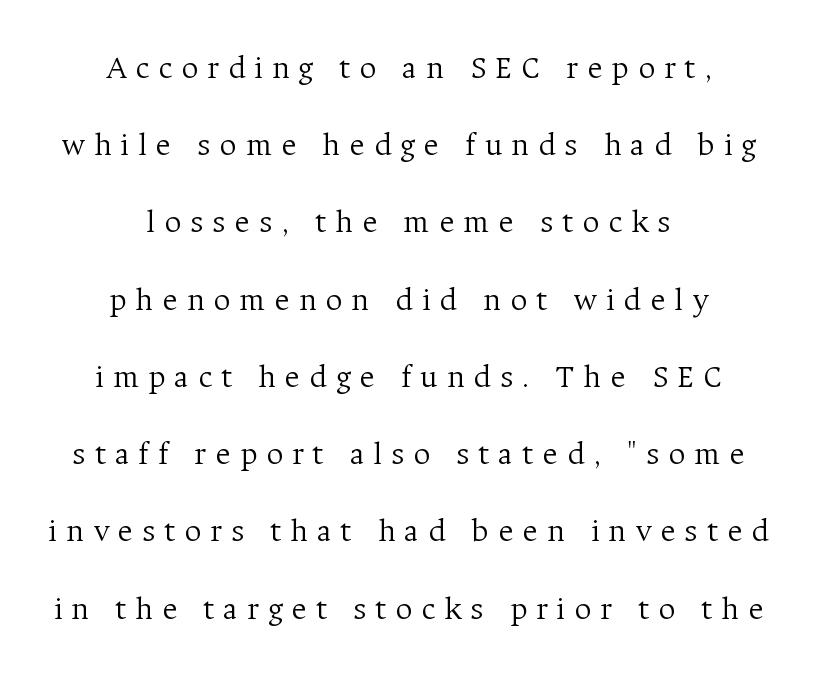
Q: Is the text bold? A: No.
Q: Is the text italic (slanted)? A: No, it is upright.
Q: Is the typeface a serif or a sans-serif typeface? A: Serif.
Q: Is the text underlined? A: No.
Q: How is the paragraph aligned? A: Centered.
Q: Is the spacing between letters normal or unusually wide? A: Unusually wide.
Q: Is the spacing between lines tight, normal or loose? A: Loose.
Q: Width (condensed, normal, or wide)? A: Normal.
Q: Stroke contrast? A: Medium.
Q: x-height? A: Medium.
Q: Monospaced? A: No.
